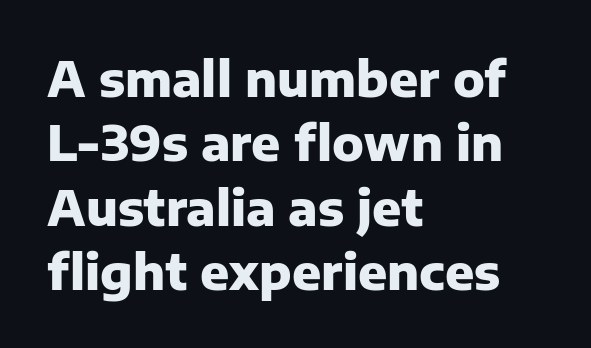
Q: Is the text bold? A: Yes.
Q: Is the text italic (slanted)? A: No, it is upright.
Q: Is the typeface a serif or a sans-serif typeface? A: Sans-serif.
Q: Is the text underlined? A: No.
Q: How is the paragraph aligned? A: Left-aligned.
Q: Is the spacing between letters normal or unusually wide? A: Normal.
Q: Is the spacing between lines tight, normal or loose? A: Normal.
Q: Width (condensed, normal, or wide)? A: Normal.
Q: Stroke contrast? A: Low.
Q: x-height? A: Medium.
Q: Monospaced? A: No.
